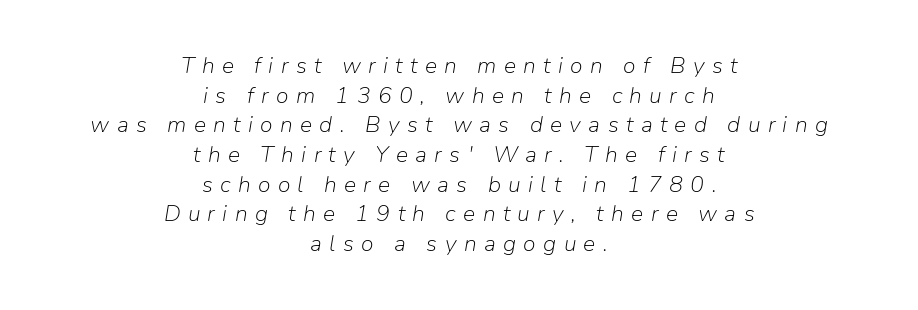
{"italic": "yes", "lean": "right", "slant_degrees": 9, "bold": "no", "underline": "no", "align": "center", "line_spacing": "normal", "line_spacing_ratio": 1.29, "letter_spacing": "wide", "letter_spacing_em": 0.32, "glyph_px": 23}
